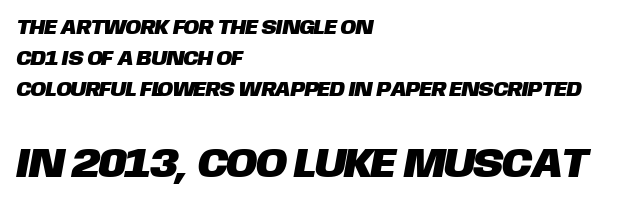
The image shows 42 px sans-serif type; set left-aligned, normal line spacing (1.47x), normal letter spacing, not underlined; the second (bottom) block is 2.0x larger; low stroke contrast and a large x-height.
